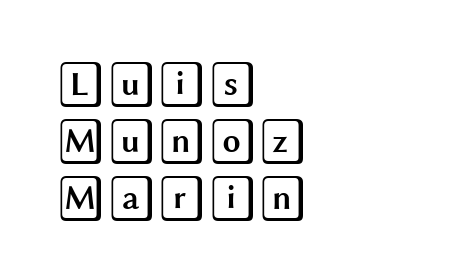
The image shows 46 px wide type, upright; set left-aligned, line spacing 1.24x, normal letter spacing, not underlined; a large x-height.
